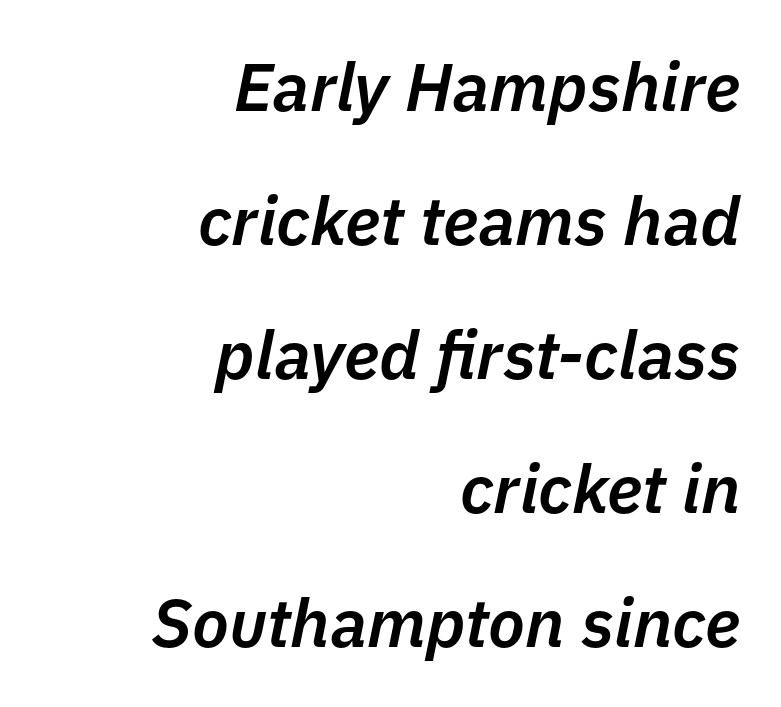
{"italic": "yes", "lean": "right", "slant_degrees": 11, "bold": "semi", "weight": "semibold", "width": "normal", "stroke_contrast": "low", "x_height": "medium", "monospaced": "no", "underline": "no", "align": "right", "line_spacing": "loose", "line_spacing_ratio": 1.97, "letter_spacing": "normal", "letter_spacing_em": 0.0, "glyph_px": 68}
